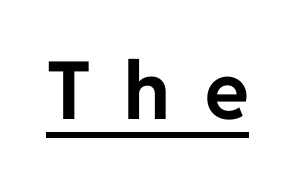
No italicization has been applied; the sample stays upright. You could not count columns in this text — the font is proportionally spaced. The letters are spread apart with noticeably loose tracking. Font category for this specimen: sans-serif. Each glyph is drawn with heavy, bold strokes.
